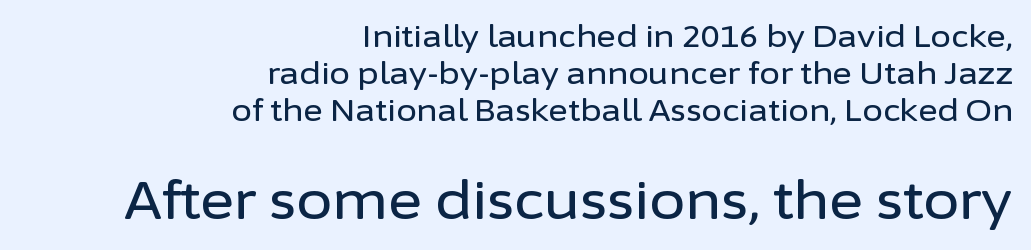
The image shows 52 px sans-serif type, upright; set right-aligned, line spacing 1.23x, normal letter spacing, not underlined; the second (bottom) block is 1.73x larger; low stroke contrast and a medium x-height.
